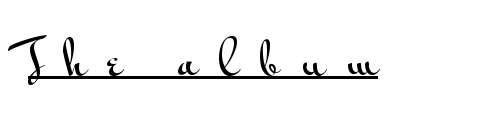
{"serif": "no", "width": "wide", "stroke_contrast": "medium", "x_height": "small", "monospaced": "no", "underline": "yes", "letter_spacing": "wide", "letter_spacing_em": 0.49, "glyph_px": 45}
